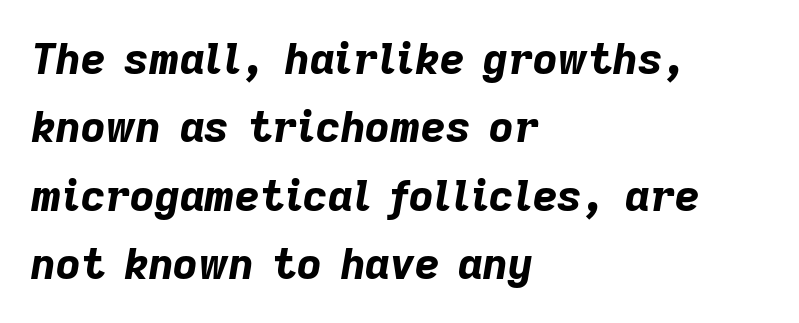
Line beginnings align vertically; line endings do not. The specimen reads as italic at a glance. Weight: bold. Vertical spacing — default. Each letter keeps its own natural width here, so spacing adapts to shape. Beneath every word, the page is bare.
